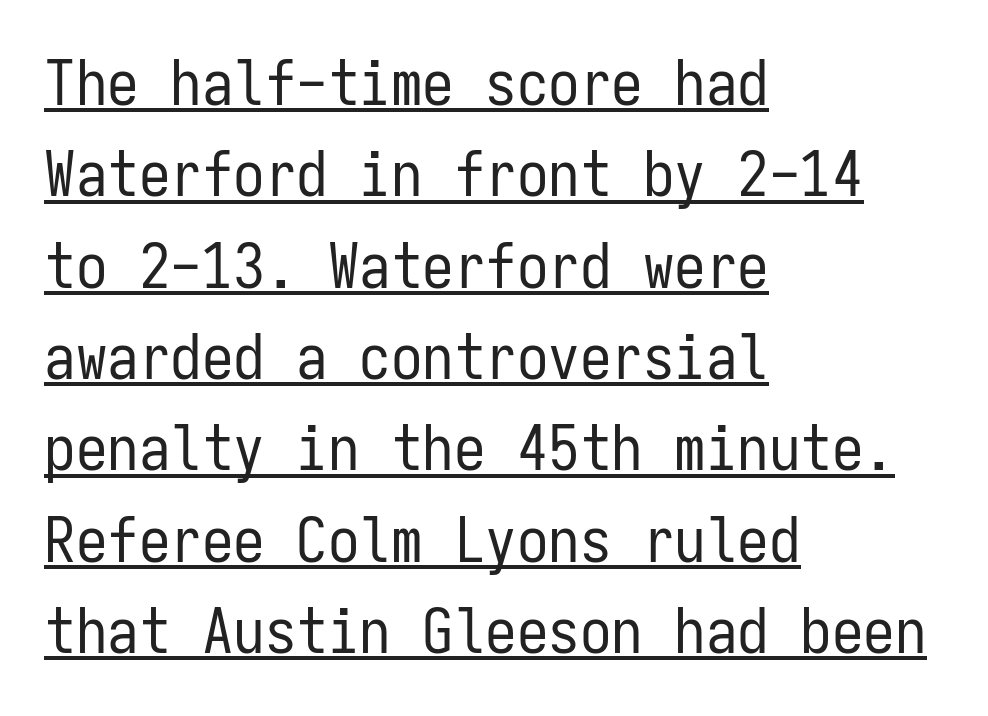
Inter-character spacing is left at the font's built-in metrics. The passage shown stacks its lines at a standard gap. Weight: regular or lighter. Note the uniform advance width — an 'i' takes as much space as an 'm'. Line beginnings align vertically; line endings do not.
